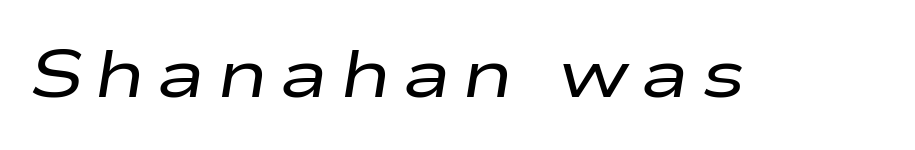
The image shows 67 px regular-weight, wide type, italic (leaning right); set not underlined; low stroke contrast and a medium x-height.
